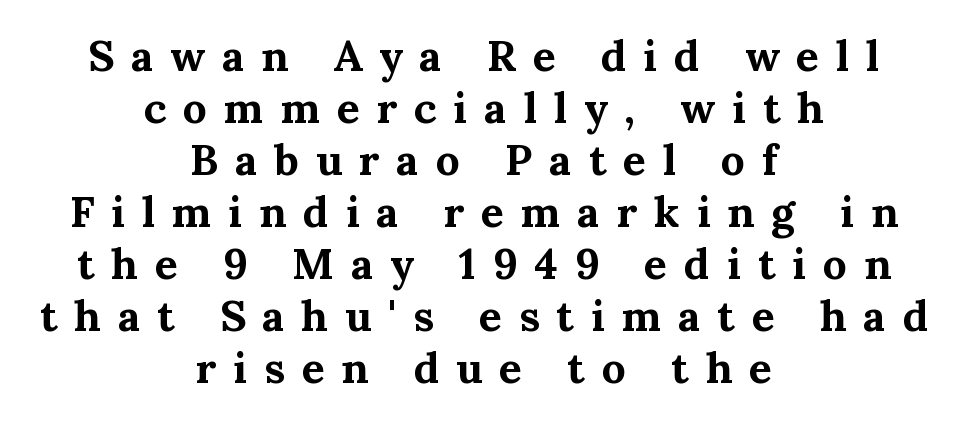
The image shows 43 px bold serif type, upright; set centered, line spacing 1.21x, unusually wide letter spacing (+0.39 em), not underlined; medium stroke contrast and a medium x-height.
